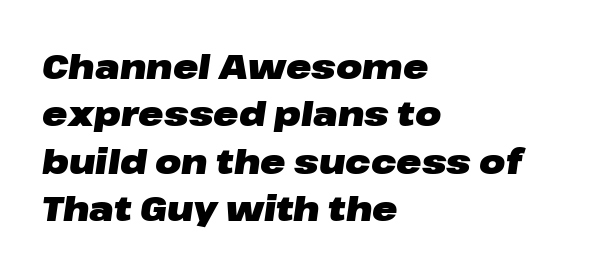
{"italic": "yes", "lean": "right", "slant_degrees": 8, "bold": "yes", "weight": "heavy", "width": "wide", "stroke_contrast": "low", "x_height": "medium", "monospaced": "no", "underline": "no", "align": "left", "line_spacing": "normal", "line_spacing_ratio": 1.39, "letter_spacing": "normal", "letter_spacing_em": 0.0, "glyph_px": 34}
